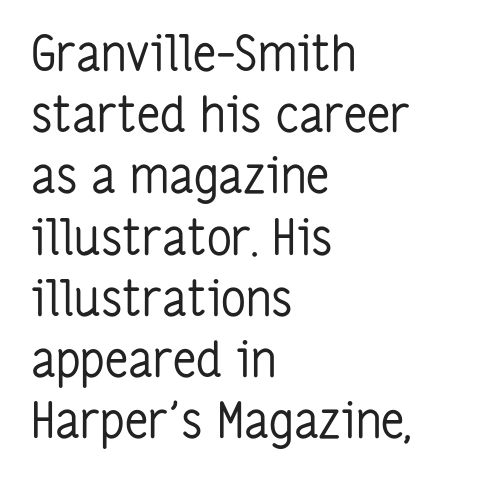
The image shows 49 px regular-weight, condensed sans-serif type, upright; set left-aligned, normal line spacing (1.25x), normal letter spacing, not underlined; low stroke contrast and a medium x-height.
